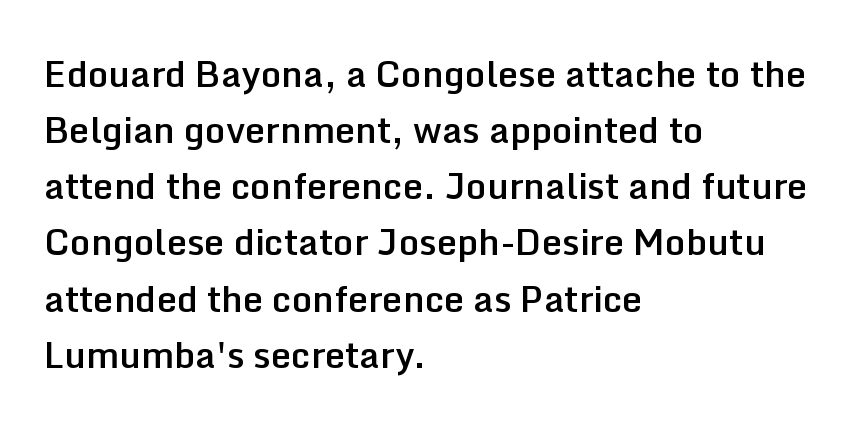
The image shows 36 px semibold sans-serif type, upright; set left-aligned, normal line spacing (1.56x), normal letter spacing, not underlined; low stroke contrast and a medium x-height.
